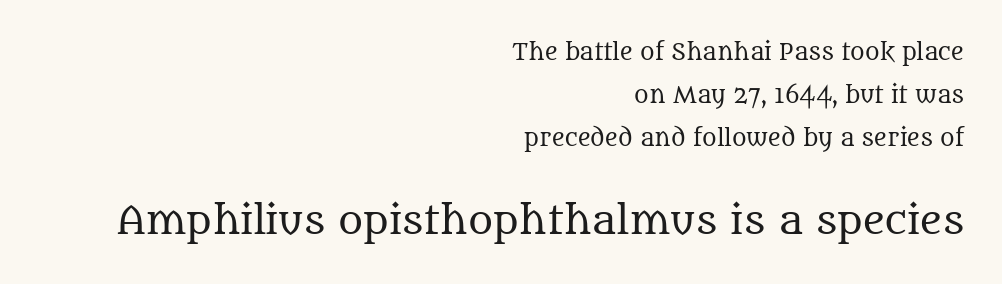
This rendering uses right alignment, leaving the left contour irregular. Is the type heavy? It reads as light-to-regular instead. Of the two passages, the one underneath uses the larger point size. Anything drawn beneath the words? Only blank space. Are there feet on the stems? There are — it's a serif. This block would shrink considerably if given ordinary leading; it's expanded now.
